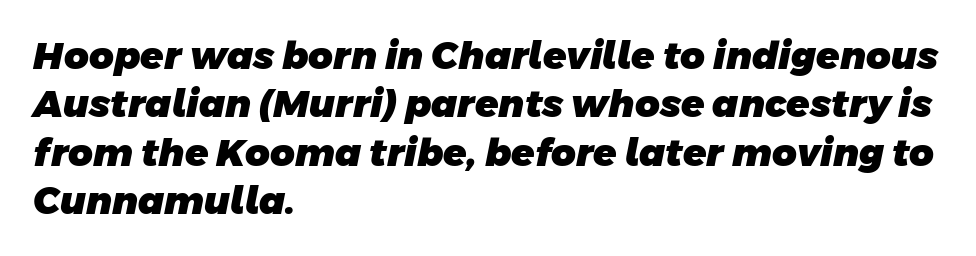
The image shows 38 px heavy sans-serif type; set left-aligned, normal line spacing (1.27x), normal letter spacing, not underlined; low stroke contrast and a large x-height.
